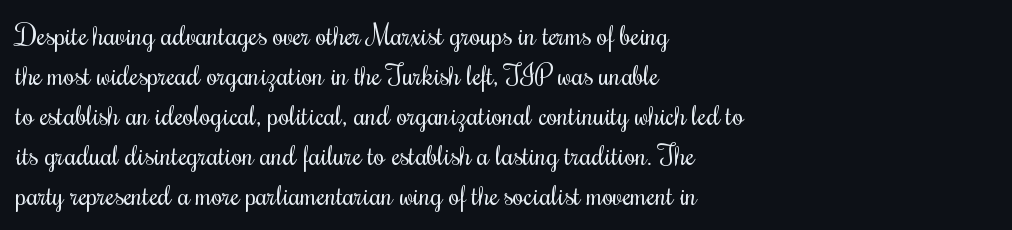
Q: Is the text bold? A: No.
Q: Is the text italic (slanted)? A: Yes.
Q: Is the text underlined? A: No.
Q: How is the paragraph aligned? A: Left-aligned.
Q: Is the spacing between letters normal or unusually wide? A: Normal.
Q: Is the spacing between lines tight, normal or loose? A: Normal.
Q: Width (condensed, normal, or wide)? A: Condensed.
Q: Stroke contrast? A: Medium.
Q: x-height? A: Small.
Q: Monospaced? A: No.
